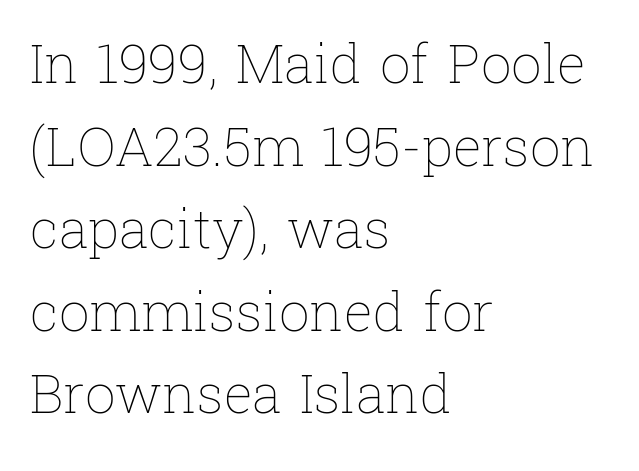
{"italic": "no", "bold": "no", "weight": "thin", "width": "normal", "stroke_contrast": "low", "x_height": "medium", "monospaced": "no", "underline": "no", "align": "left", "line_spacing": "normal", "line_spacing_ratio": 1.53, "letter_spacing": "normal", "letter_spacing_em": 0.0, "glyph_px": 54}
